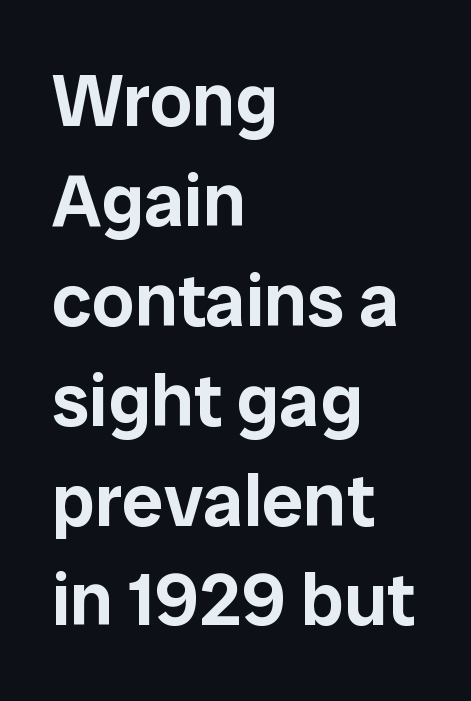
{"serif": "no", "italic": "no", "width": "normal", "stroke_contrast": "low", "x_height": "medium", "monospaced": "no", "underline": "no", "align": "left", "line_spacing": "normal", "line_spacing_ratio": 1.35, "letter_spacing": "normal", "letter_spacing_em": 0.0, "glyph_px": 74}
